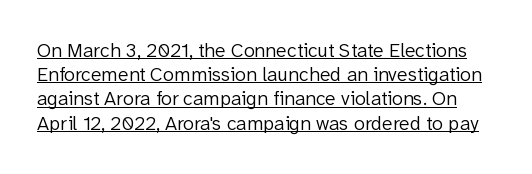
{"italic": "no", "bold": "no", "underline": "yes", "line_spacing_ratio": 1.21, "letter_spacing": "normal", "letter_spacing_em": 0.0, "glyph_px": 20}
